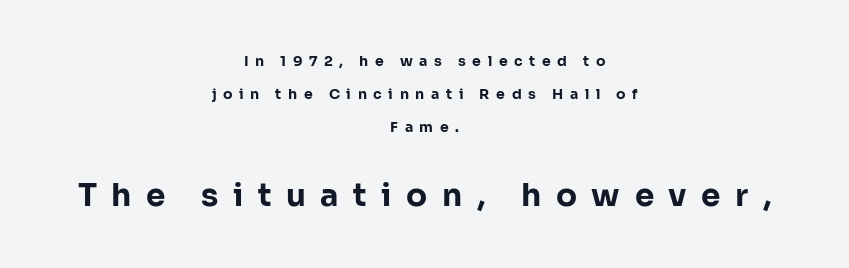
These lines were composed using upright roman letters. How would I describe the line gaps? Wide and relaxed. The space beneath each line is pristine and unruled. The rendering uses natural spacing where letterforms have individual widths. The text was rendered using a sans face with plain stroke endings.
